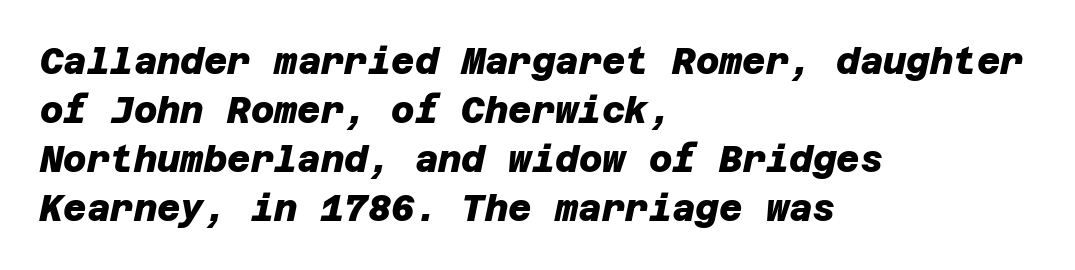
Q: Is the text bold? A: Yes.
Q: Is the typeface a serif or a sans-serif typeface? A: Sans-serif.
Q: Is the text underlined? A: No.
Q: How is the paragraph aligned? A: Left-aligned.
Q: Is the spacing between letters normal or unusually wide? A: Normal.
Q: Is the spacing between lines tight, normal or loose? A: Normal.
Q: Width (condensed, normal, or wide)? A: Normal.
Q: Stroke contrast? A: Low.
Q: x-height? A: Large.
